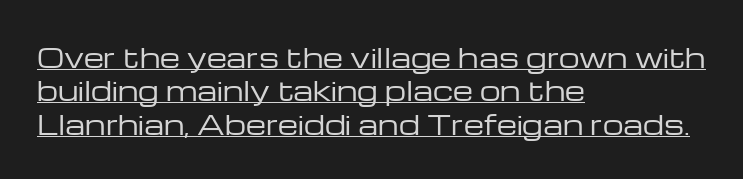
{"italic": "no", "bold": "no", "underline": "yes", "align": "left", "line_spacing": "normal", "line_spacing_ratio": 1.28, "letter_spacing": "normal", "letter_spacing_em": 0.0, "glyph_px": 26}
